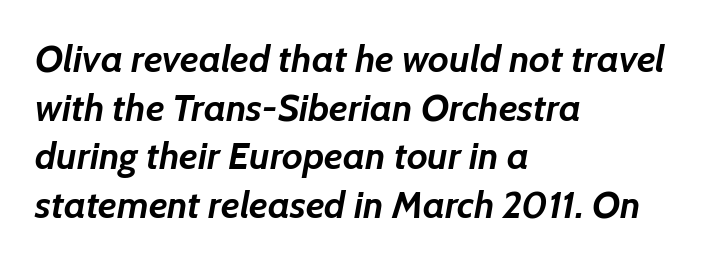
{"italic": "yes", "lean": "right", "slant_degrees": 7, "bold": "yes", "weight": "semibold", "width": "normal", "stroke_contrast": "low", "x_height": "medium", "monospaced": "no", "underline": "no", "align": "left", "line_spacing": "normal", "line_spacing_ratio": 1.28, "letter_spacing": "normal", "letter_spacing_em": 0.0, "glyph_px": 38}
